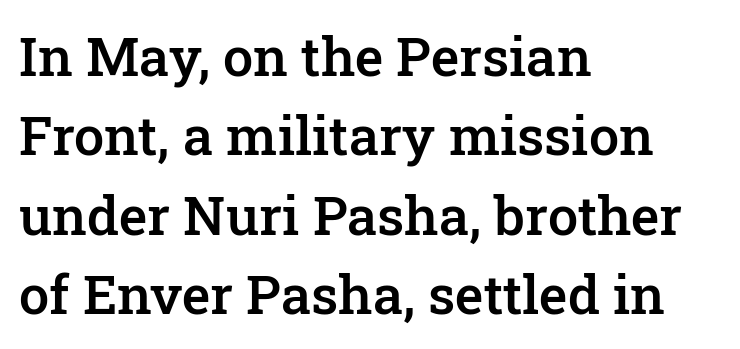
Q: Is the text bold? A: Semi-bold.
Q: Is the text italic (slanted)? A: No, it is upright.
Q: Is the typeface a serif or a sans-serif typeface? A: Serif.
Q: Is the text underlined? A: No.
Q: How is the paragraph aligned? A: Left-aligned.
Q: Is the spacing between letters normal or unusually wide? A: Normal.
Q: Is the spacing between lines tight, normal or loose? A: Normal.
Q: Width (condensed, normal, or wide)? A: Normal.
Q: Stroke contrast? A: Low.
Q: x-height? A: Medium.
Q: Monospaced? A: No.
